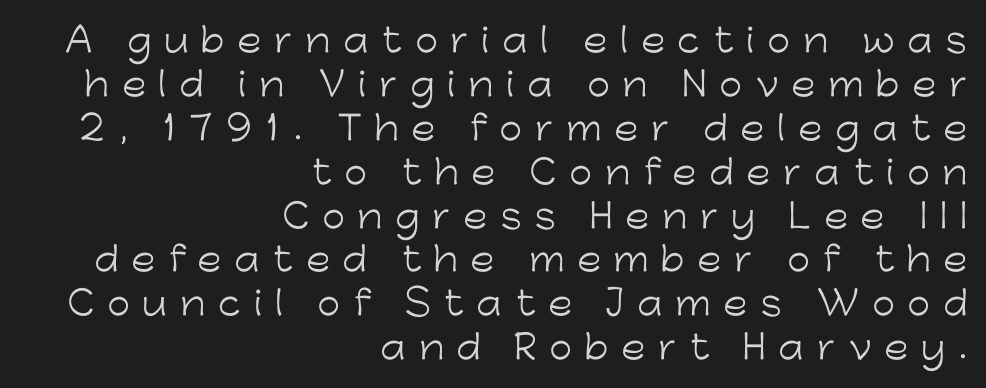
Q: Is the text bold? A: No.
Q: Is the text italic (slanted)? A: No, it is upright.
Q: Is the typeface a serif or a sans-serif typeface? A: Sans-serif.
Q: Is the text underlined? A: No.
Q: How is the paragraph aligned? A: Right-aligned.
Q: Is the spacing between letters normal or unusually wide? A: Unusually wide.
Q: Is the spacing between lines tight, normal or loose? A: Normal.
Q: Width (condensed, normal, or wide)? A: Normal.
Q: Stroke contrast? A: Low.
Q: x-height? A: Medium.
Q: Monospaced? A: No.
